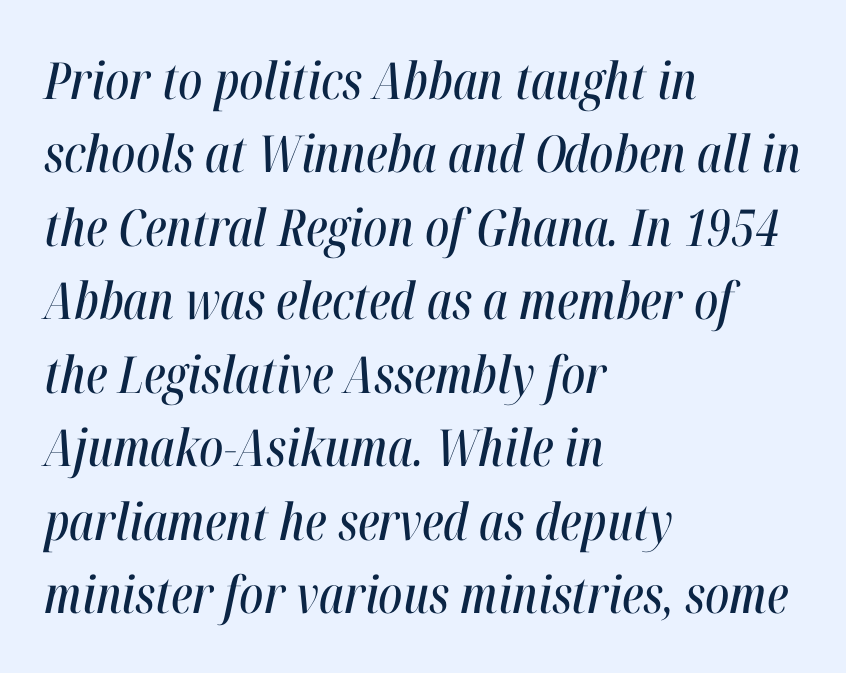
Q: Is the text italic (slanted)? A: Yes, it leans right by about 12 degrees.
Q: Is the text underlined? A: No.
Q: How is the paragraph aligned? A: Left-aligned.
Q: Is the spacing between letters normal or unusually wide? A: Normal.
Q: Is the spacing between lines tight, normal or loose? A: Normal.
Q: Width (condensed, normal, or wide)? A: Condensed.
Q: Stroke contrast? A: High.
Q: x-height? A: Medium.
Q: Monospaced? A: No.
